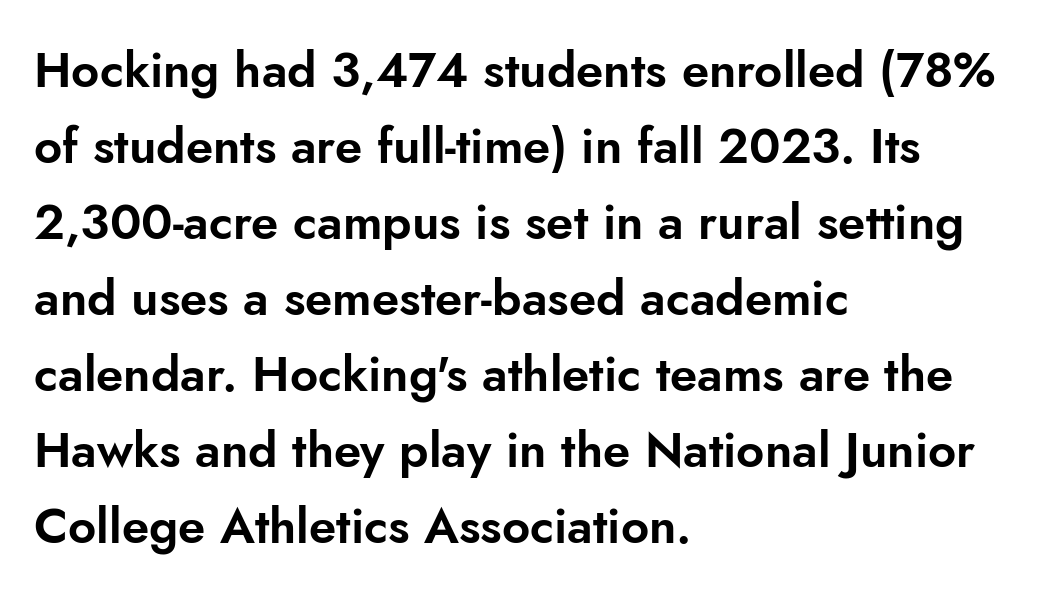
Q: Is the text italic (slanted)? A: No, it is upright.
Q: Is the typeface a serif or a sans-serif typeface? A: Sans-serif.
Q: Is the text underlined? A: No.
Q: How is the paragraph aligned? A: Left-aligned.
Q: Is the spacing between letters normal or unusually wide? A: Normal.
Q: Is the spacing between lines tight, normal or loose? A: Normal.
Q: Width (condensed, normal, or wide)? A: Normal.
Q: Stroke contrast? A: Low.
Q: x-height? A: Small.
Q: Monospaced? A: No.
